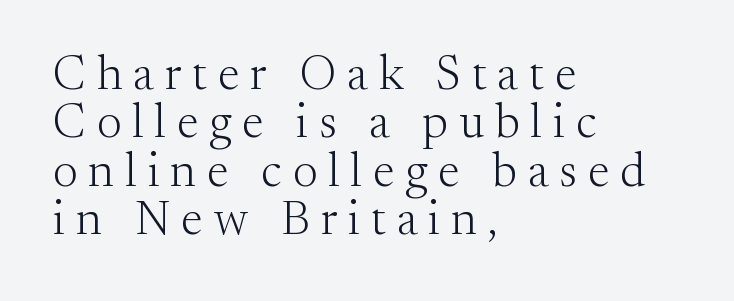
{"serif": "yes", "italic": "no", "bold": "no", "weight": "light", "width": "normal", "stroke_contrast": "medium", "x_height": "small", "monospaced": "no", "underline": "no", "align": "left", "line_spacing": "tight", "line_spacing_ratio": 1.01, "letter_spacing": "wide", "letter_spacing_em": 0.23, "glyph_px": 48}
